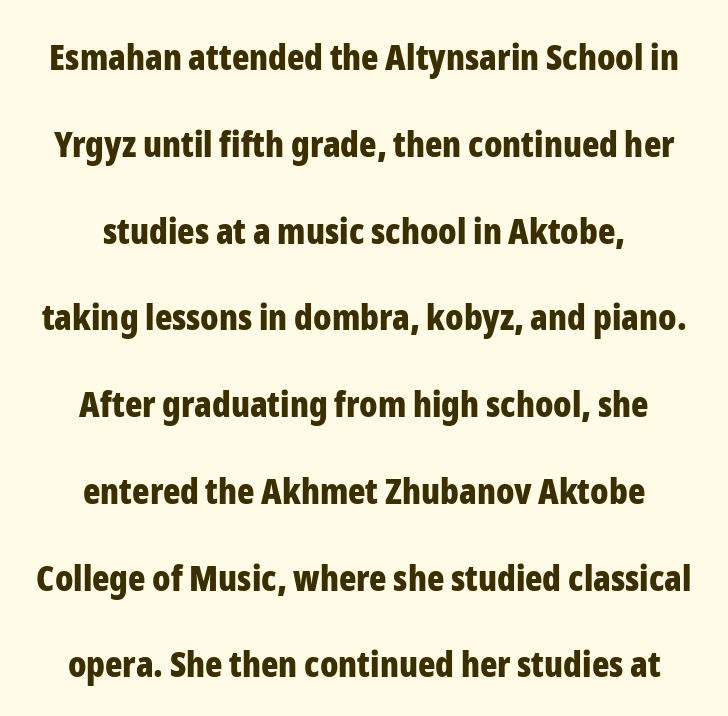
The image shows 36 px bold, condensed sans-serif type, upright; set centered, loose line spacing (2.41x), normal letter spacing, not underlined; low stroke contrast and a medium x-height.
